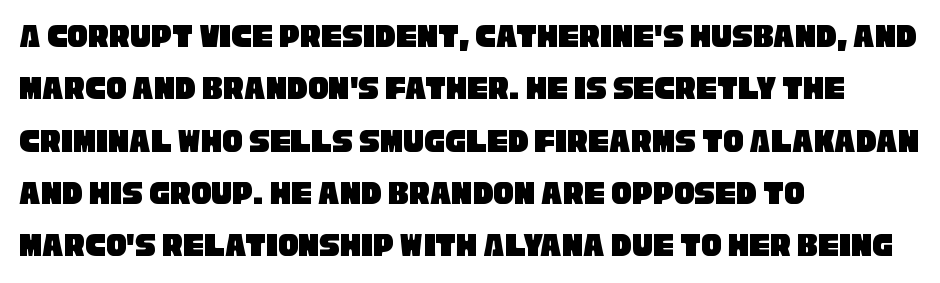
Q: Is the typeface a serif or a sans-serif typeface? A: Sans-serif.
Q: Is the text underlined? A: No.
Q: How is the paragraph aligned? A: Left-aligned.
Q: Is the spacing between letters normal or unusually wide? A: Normal.
Q: Is the spacing between lines tight, normal or loose? A: Normal.
Q: Width (condensed, normal, or wide)? A: Condensed.
Q: Stroke contrast? A: Low.
Q: x-height? A: Large.
Q: Monospaced? A: No.
